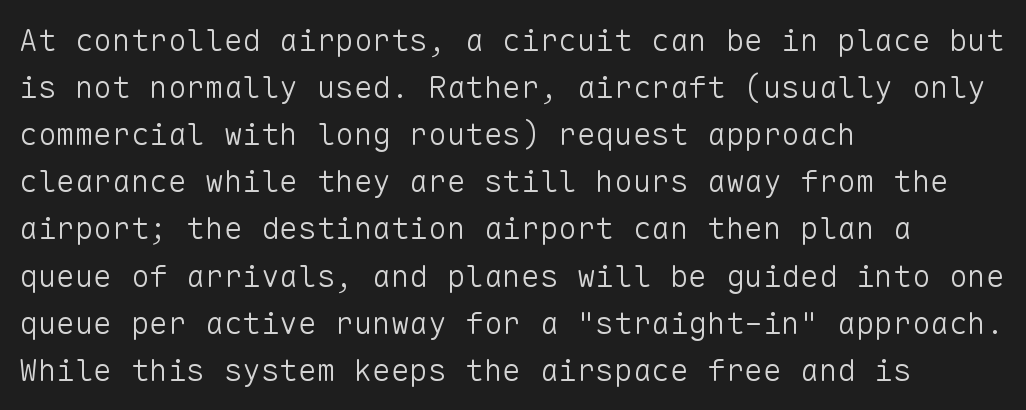
Q: Is the text bold? A: No.
Q: Is the text italic (slanted)? A: No, it is upright.
Q: Is the typeface a serif or a sans-serif typeface? A: Sans-serif.
Q: Is the text underlined? A: No.
Q: How is the paragraph aligned? A: Left-aligned.
Q: Is the spacing between letters normal or unusually wide? A: Normal.
Q: Is the spacing between lines tight, normal or loose? A: Normal.
Q: Width (condensed, normal, or wide)? A: Normal.
Q: Stroke contrast? A: Low.
Q: x-height? A: Medium.
Q: Monospaced? A: Yes.
